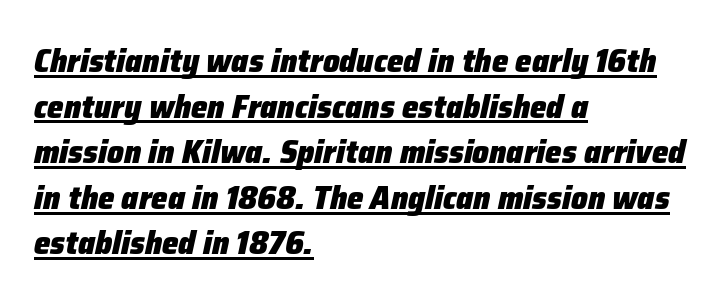
The image shows 33 px heavy type, italic (leaning right); set left-aligned, normal line spacing (1.38x), normal letter spacing, underlined; low stroke contrast and a medium x-height.
